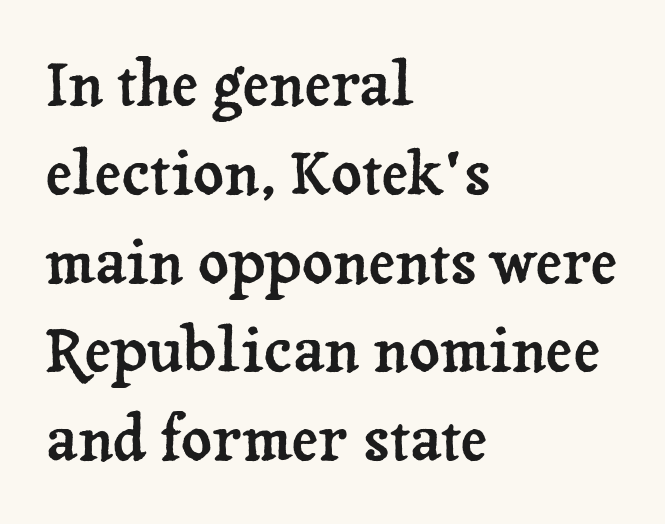
{"serif": "yes", "italic": "no", "width": "normal", "stroke_contrast": "low", "x_height": "medium", "monospaced": "no", "underline": "no", "align": "left", "line_spacing": "normal", "line_spacing_ratio": 1.48, "letter_spacing": "normal", "letter_spacing_em": 0.0, "glyph_px": 60}
